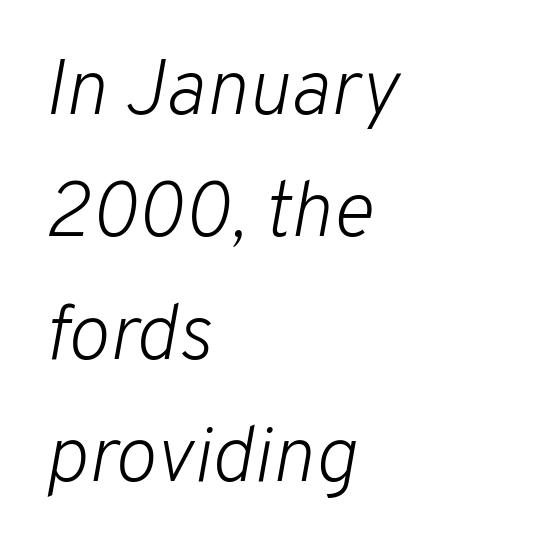
The image shows 79 px light type, italic (leaning right); set left-aligned, normal line spacing (1.55x), normal letter spacing, not underlined; low stroke contrast and a medium x-height.
